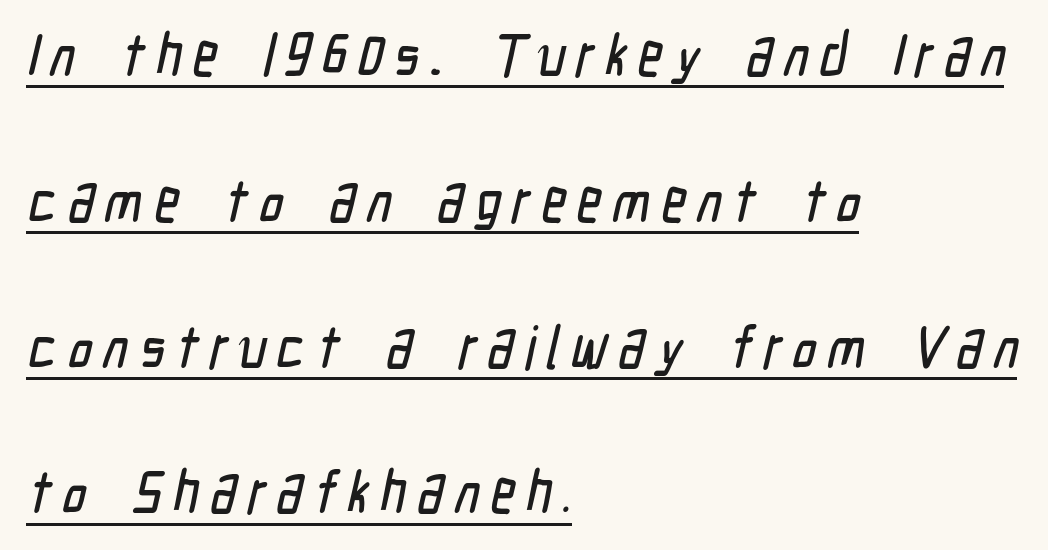
The image shows 60 px condensed sans-serif type; set left-aligned, loose line spacing (2.43x), underlined; low stroke contrast and a medium x-height.
